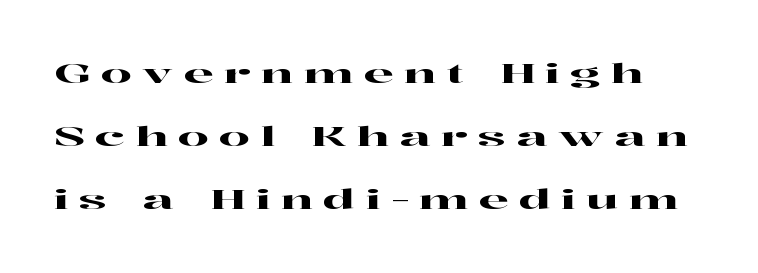
Q: Is the text italic (slanted)? A: No, it is upright.
Q: Is the text underlined? A: No.
Q: Is the spacing between letters normal or unusually wide? A: Unusually wide.
Q: Is the spacing between lines tight, normal or loose? A: Loose.
